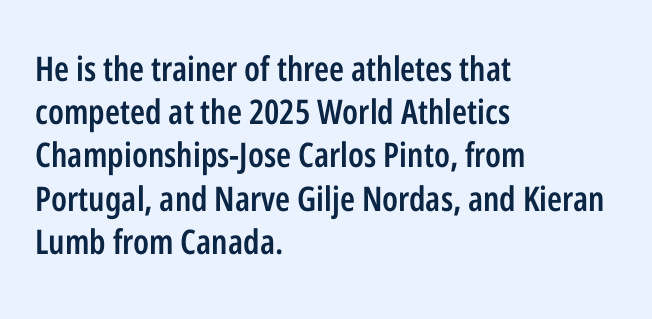
{"serif": "no", "italic": "no", "bold": "semi", "weight": "semibold", "width": "condensed", "stroke_contrast": "low", "x_height": "medium", "monospaced": "no", "underline": "no", "align": "left", "line_spacing": "normal", "line_spacing_ratio": 1.27, "letter_spacing": "normal", "letter_spacing_em": 0.0, "glyph_px": 34}
